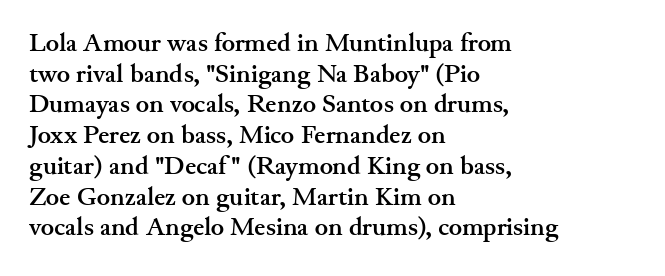
In CSS terms this would be text-align: left. Anything drawn beneath the words? Only blank space. Posture: upright roman. As a designer I'd log this as weight 700, bold.
